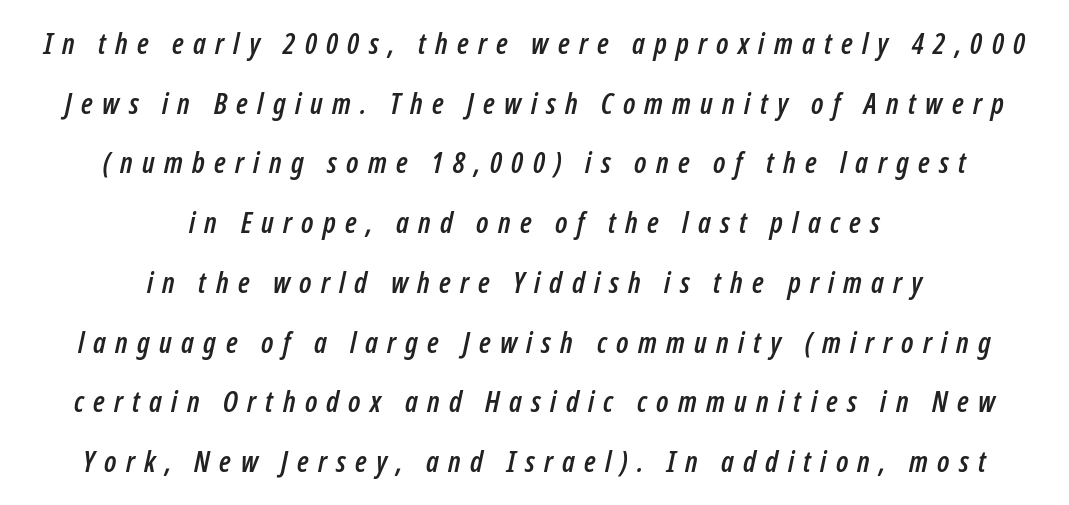
{"italic": "yes", "lean": "right", "slant_degrees": 12, "width": "condensed", "stroke_contrast": "low", "x_height": "medium", "monospaced": "no", "underline": "no", "align": "center", "line_spacing": "loose", "line_spacing_ratio": 2.06, "letter_spacing": "wide", "letter_spacing_em": 0.32, "glyph_px": 29}
